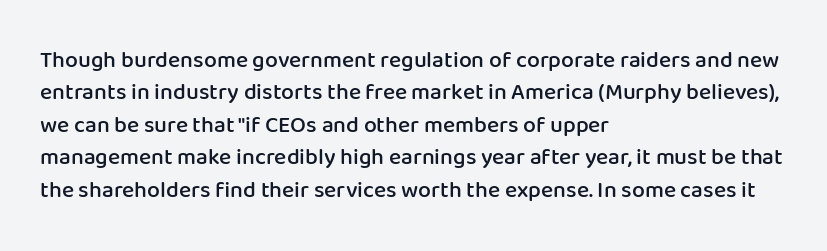
The image shows 23 px text type, upright; set left-aligned, normal line spacing (1.41x), normal letter spacing, not underlined.
